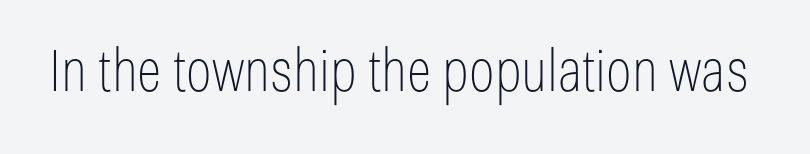
{"serif": "no", "italic": "no", "bold": "no", "weight": "thin", "width": "condensed", "stroke_contrast": "low", "x_height": "medium", "monospaced": "no", "underline": "no", "letter_spacing": "normal", "letter_spacing_em": 0.0, "glyph_px": 58}
